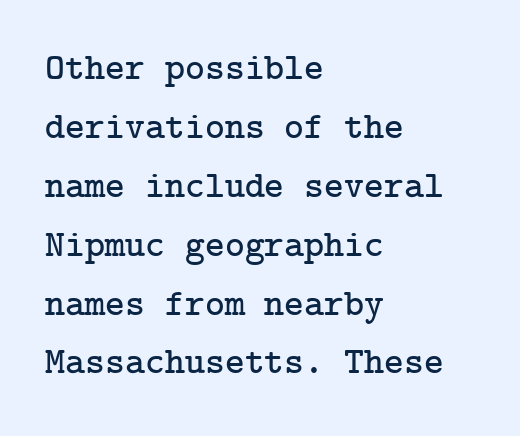
The type is set solid horizontally, with unmodified tracking. The foot of each line stays bare and open. The block of text has a typical density, with ordinary space between rows. Which margin do the lines hug? The left one — the right edge is uneven. The glyphs in this specimen are seriffed. Upright lettering throughout.
